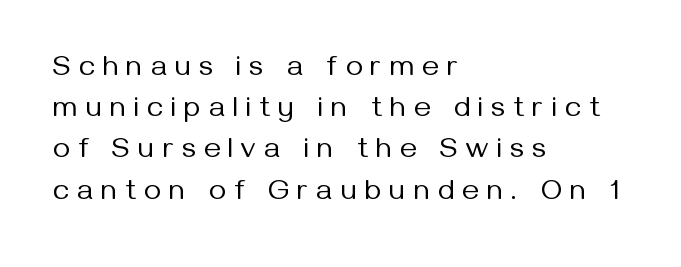
Q: Is the text bold? A: No.
Q: Is the text italic (slanted)? A: No, it is upright.
Q: Is the typeface a serif or a sans-serif typeface? A: Sans-serif.
Q: Is the text underlined? A: No.
Q: How is the paragraph aligned? A: Left-aligned.
Q: Is the spacing between letters normal or unusually wide? A: Unusually wide.
Q: Is the spacing between lines tight, normal or loose? A: Normal.
Q: Width (condensed, normal, or wide)? A: Normal.
Q: Stroke contrast? A: Medium.
Q: x-height? A: Medium.
Q: Monospaced? A: No.
